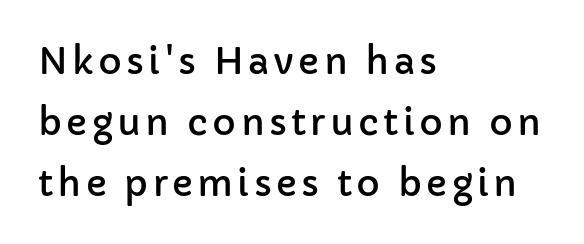
{"serif": "no", "italic": "no", "width": "normal", "stroke_contrast": "low", "x_height": "medium", "monospaced": "no", "underline": "no", "align": "left", "line_spacing": "normal", "line_spacing_ratio": 1.69, "glyph_px": 36}
